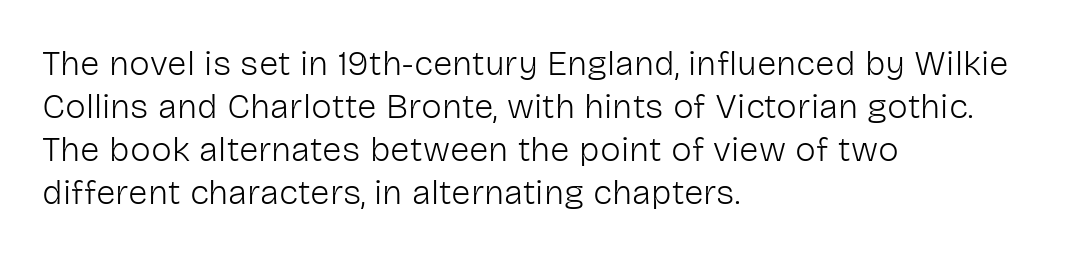
The image shows 35 px light sans-serif type, upright; set left-aligned, line spacing 1.23x, normal letter spacing, not underlined; low stroke contrast and a medium x-height.
